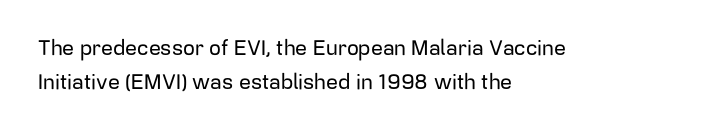
The image shows 21 px text type, upright; set left-aligned, normal line spacing (1.64x), normal letter spacing, not underlined.
